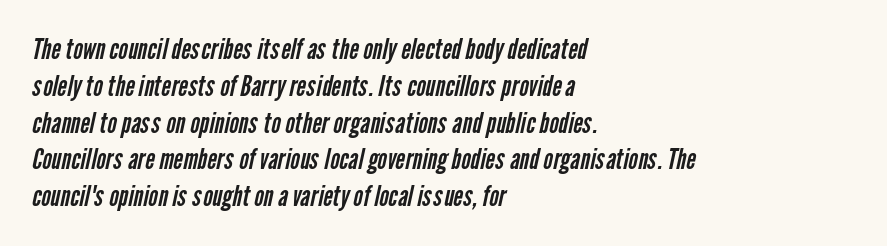
Quick note: interline space is typical. No word sits above an underline. The letters look calm and open, with moderate or lighter stems. Font category for this specimen: sans-serif. These lines are rendered in a variable-pitch font. The horizontal fit of the characters is conventional and even.
